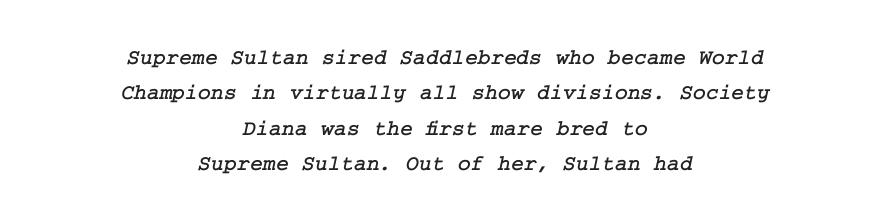
{"underline": "no", "align": "center", "line_spacing": "normal", "line_spacing_ratio": 1.61, "letter_spacing": "normal", "letter_spacing_em": 0.0, "glyph_px": 22}
